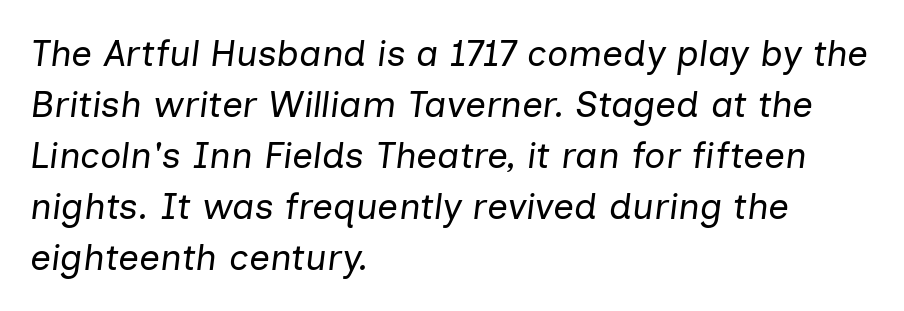
The letters advance in unequal steps, a hallmark of proportional type. Words appear dense and cohesive because spacing is normal. Descenders are the only things crossing below the line. The letterforms sit at book weight or below.
